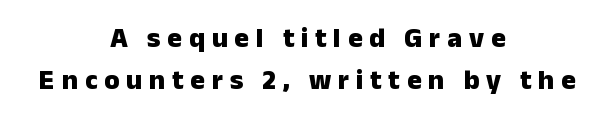
The image shows 28 px heavy sans-serif type, upright; set centered, normal line spacing (1.49x), unusually wide letter spacing (+0.24 em), not underlined; low stroke contrast and a medium x-height.
